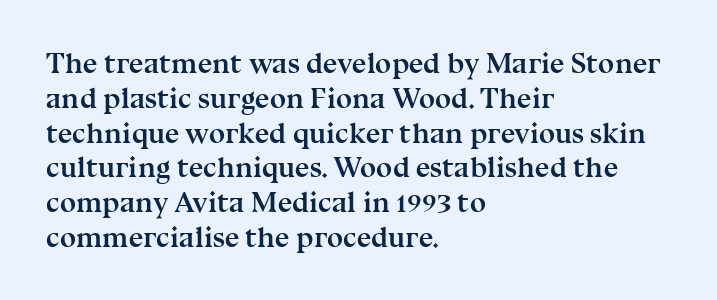
The image shows 29 px semibold serif type, upright; set left-aligned, line spacing 1.2x, normal letter spacing, not underlined; medium stroke contrast and a medium x-height.
